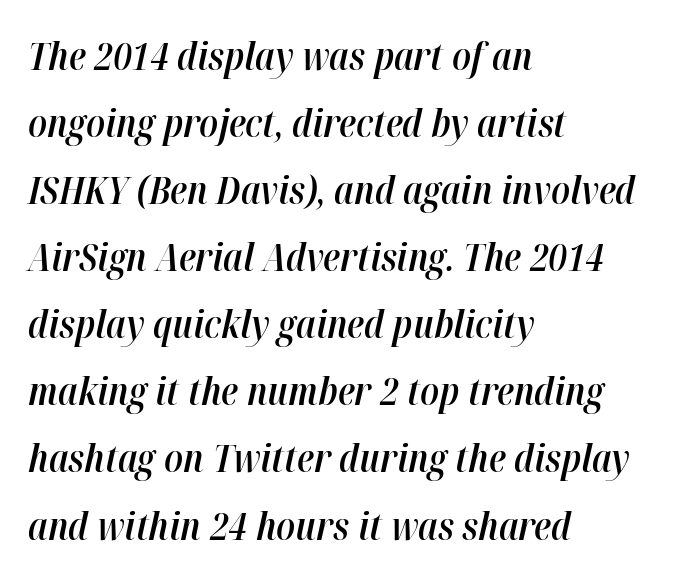
Q: Is the text bold? A: Semi-bold.
Q: Is the text italic (slanted)? A: Yes, it leans right by about 12 degrees.
Q: Is the text underlined? A: No.
Q: How is the paragraph aligned? A: Left-aligned.
Q: Is the spacing between letters normal or unusually wide? A: Normal.
Q: Width (condensed, normal, or wide)? A: Condensed.
Q: Stroke contrast? A: High.
Q: x-height? A: Medium.
Q: Monospaced? A: No.
